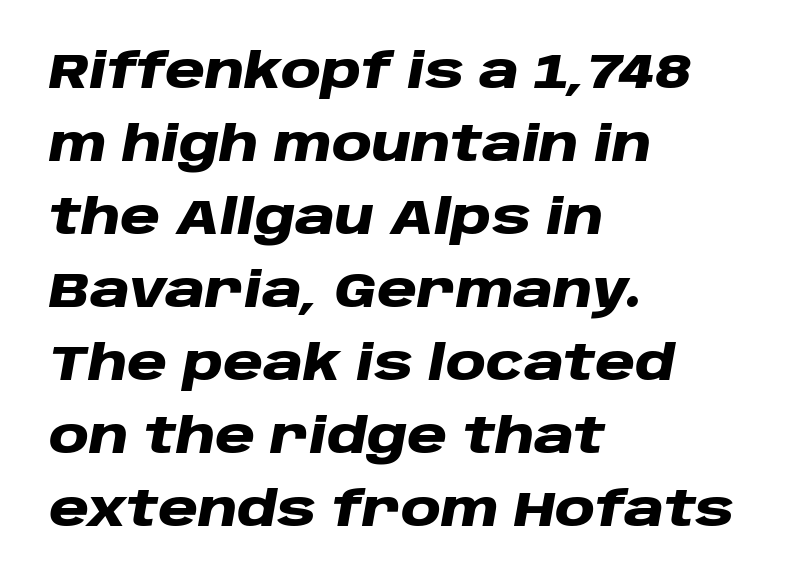
Compared with a centered layout, this one pins lines to the left instead. This rendering features lettering with no underline. A normal amount of white space separates one row of letters from the next. Strokes here are thick enough to call this a true bold. The face used here has a pronounced slope to its letters.
